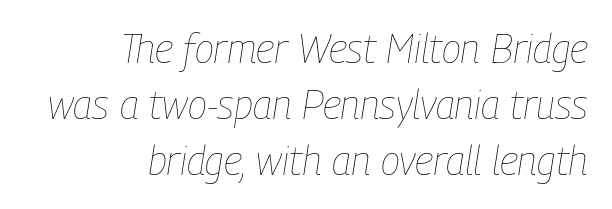
The image shows 40 px thin, condensed type, italic (leaning right); set right-aligned, normal line spacing (1.4x), normal letter spacing, not underlined; low stroke contrast and a medium x-height.
